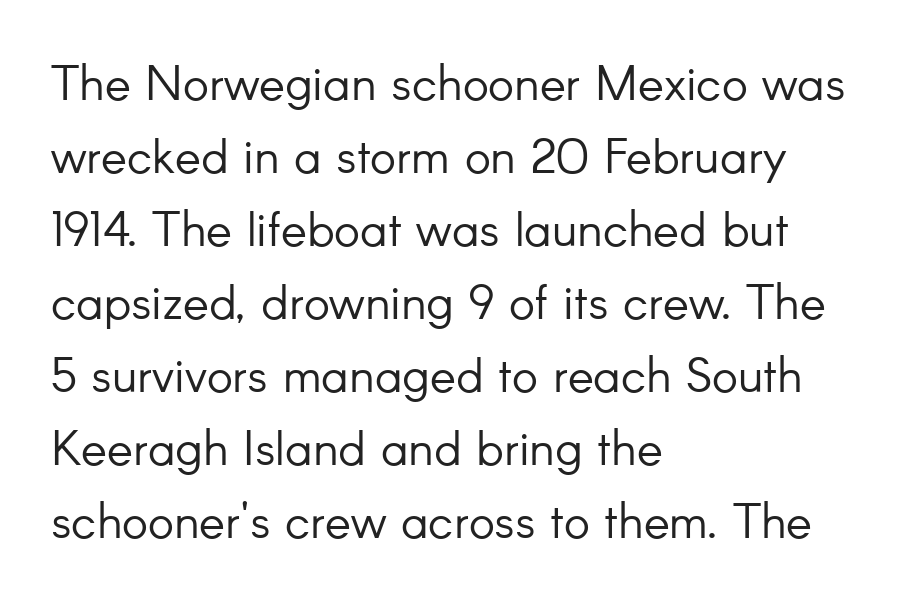
This rendering leaves character spacing at its baseline value. The space between consecutive lines is moderate. Typeset ragged right — the left edge is the straight one. The typesetting does not lean heavy: it is not bold. Classification — sans serif.
